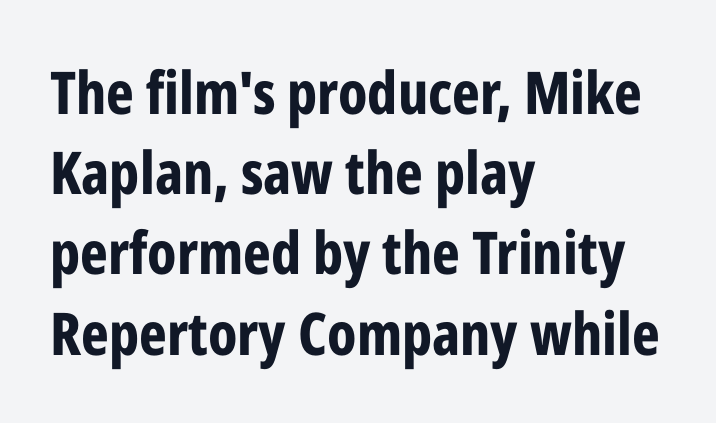
Characters remain perfectly vertical along every line. Just letters on the line, the space beneath them empty. A typesetter would call this zero additional tracking. Is this a fixed-width face? No — the glyphs have proportional, varying widths. How would I describe the line gaps? Plain and ordinary. The strokes are fattened all the way to bold.
